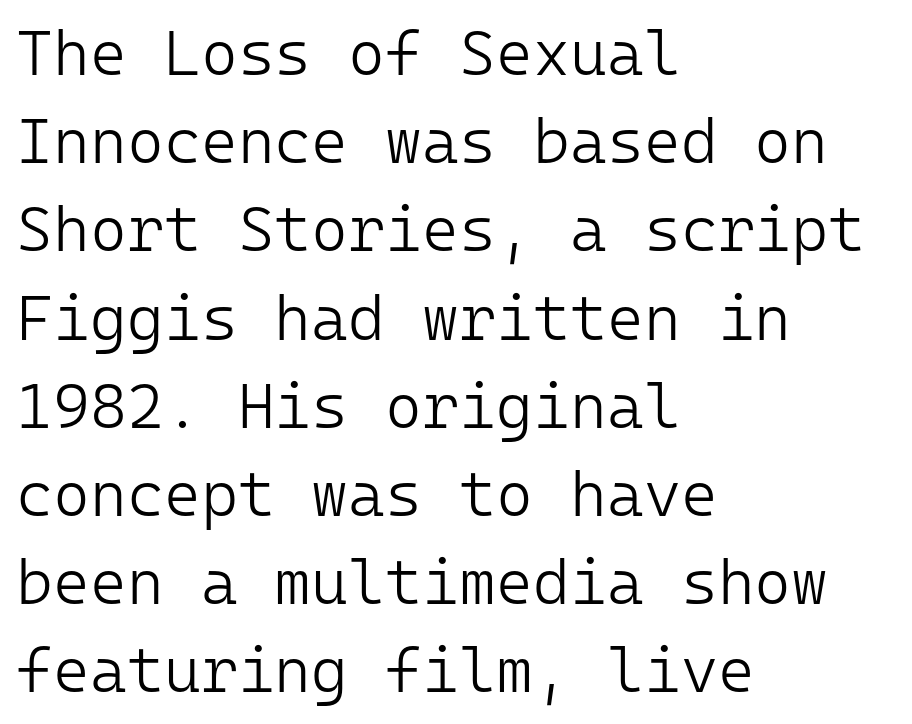
In terms of letterform style, serifs are entirely absent. The area under the type is left untouched. Letters have the restrained weight of plain body copy at most. This block has exactly the height ordinary leading produces. Ascenders rise straight up at ninety degrees.
